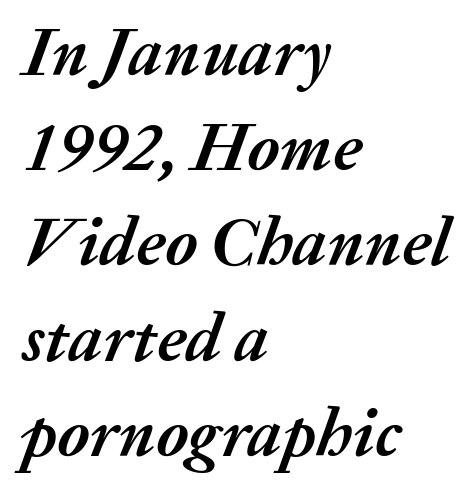
The letters are slanted; this is an italic face. These lines carry a lot of weight — the face is fully bold. Layout note: lines flush left. Varying glyph widths throughout — classic text-font behaviour. This sample uses plain, unmodified letter spacing.
